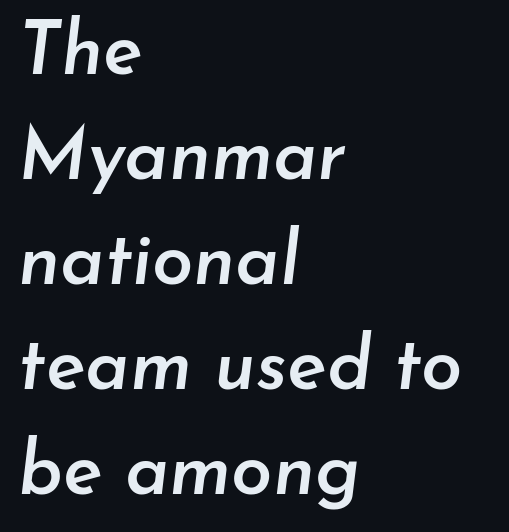
This sample is left-justified, so line endings fall wherever the words run out. The glyphs have the mass of a demibold cut, below bold. Quick note: italic. In terms of leading, this rendering sits right in the middle. Here the designer chose a conventional face with non-uniform glyph widths.
